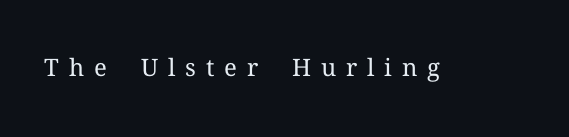
{"italic": "no", "bold": "no", "underline": "no", "letter_spacing": "wide", "letter_spacing_em": 0.41, "glyph_px": 24}
